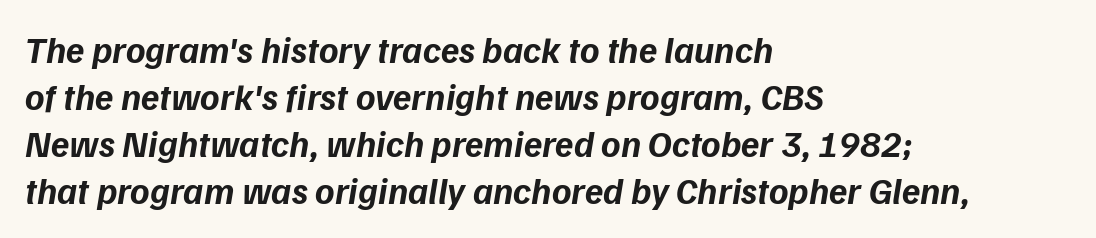
Every character sits at an angle, as italics do. This rendering leaves character spacing at its baseline value. The rag falls on the right side of this text block. Horizontal bands of white between lines are of average thickness. The zone under the glyphs is completely vacant. These lines are rendered in a variable-pitch font.
